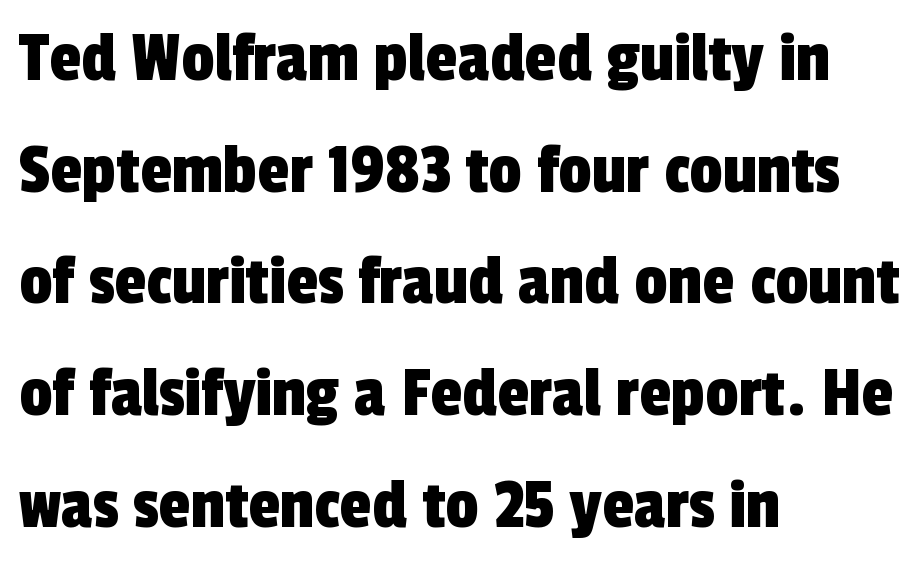
The image shows 73 px condensed sans-serif type; set left-aligned, normal line spacing (1.53x), normal letter spacing, not underlined; a medium x-height.
